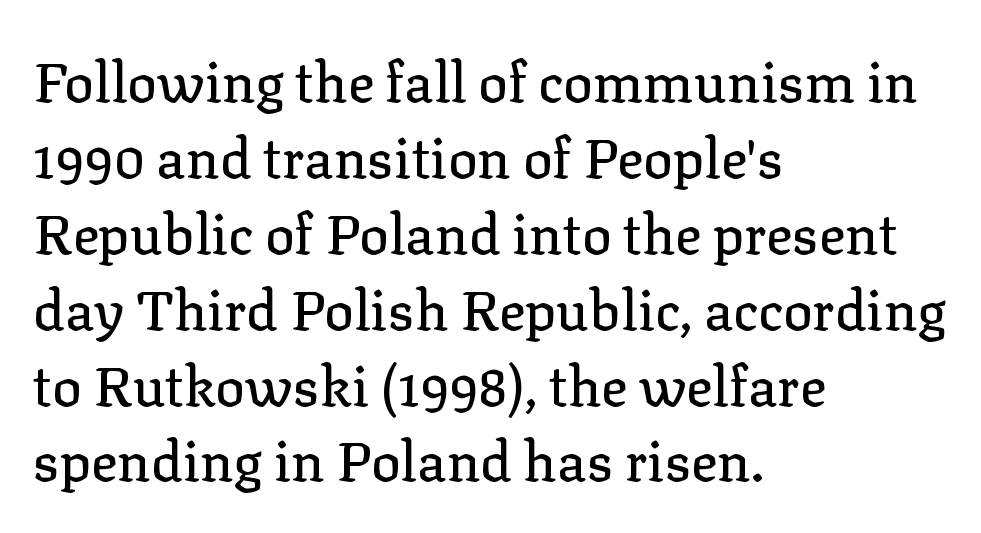
Q: Is the text italic (slanted)? A: No, it is upright.
Q: Is the typeface a serif or a sans-serif typeface? A: Serif.
Q: Is the text underlined? A: No.
Q: How is the paragraph aligned? A: Left-aligned.
Q: Is the spacing between letters normal or unusually wide? A: Normal.
Q: Is the spacing between lines tight, normal or loose? A: Normal.
Q: Width (condensed, normal, or wide)? A: Normal.
Q: Stroke contrast? A: Low.
Q: x-height? A: Medium.
Q: Monospaced? A: No.
